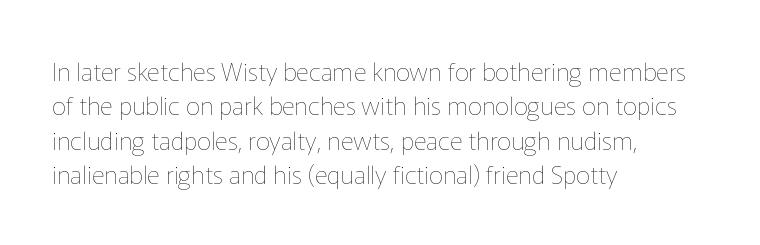
The image shows 25 px text type, upright; set left-aligned, normal line spacing (1.38x), normal letter spacing, not underlined.
